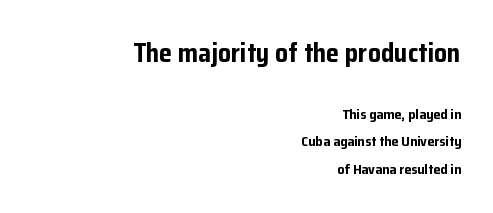
Q: Is the text bold? A: Yes.
Q: Is the text italic (slanted)? A: No, it is upright.
Q: Is the text underlined? A: No.
Q: How is the paragraph aligned? A: Right-aligned.
Q: Is the spacing between letters normal or unusually wide? A: Normal.
Q: Is the spacing between lines tight, normal or loose? A: Loose.
Q: Which block of text is set in a larger size, the first (top) or the second (bottom)? A: The first (top) one.
